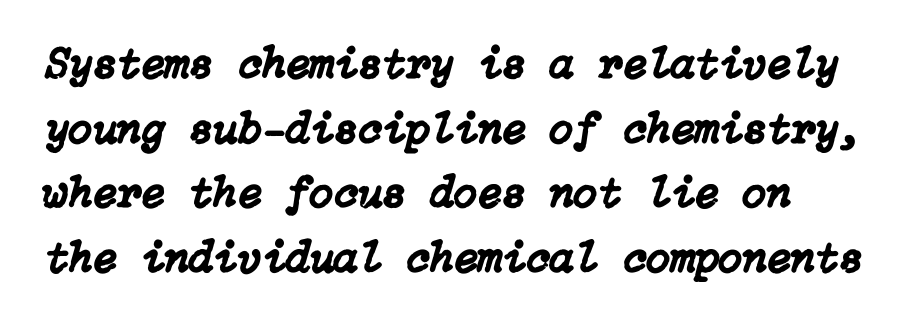
The image shows 44 px text type, italic (leaning right); set left-aligned, normal line spacing (1.47x), normal letter spacing, not underlined; low stroke contrast and a medium x-height.
